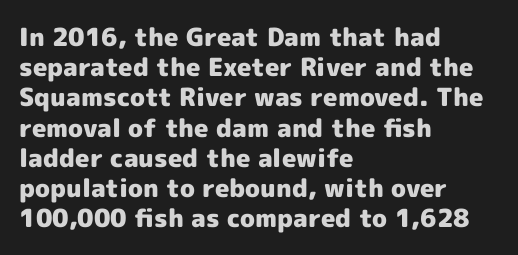
{"italic": "no", "bold": "yes", "underline": "no", "align": "left", "line_spacing_ratio": 1.21, "letter_spacing": "normal", "letter_spacing_em": 0.0, "glyph_px": 25}
